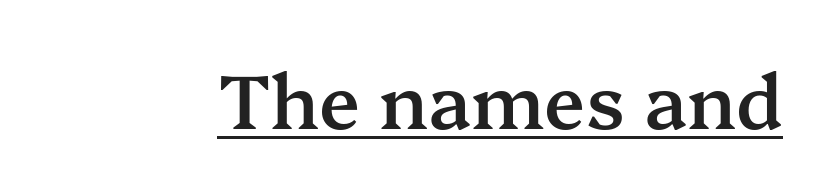
A typesetter would call this proportional, since set widths differ per character. Typesetter's note: demi weight, one step under bold. Nope, not italic — everything's standing straight. What decoration does the sample have? An underline.
